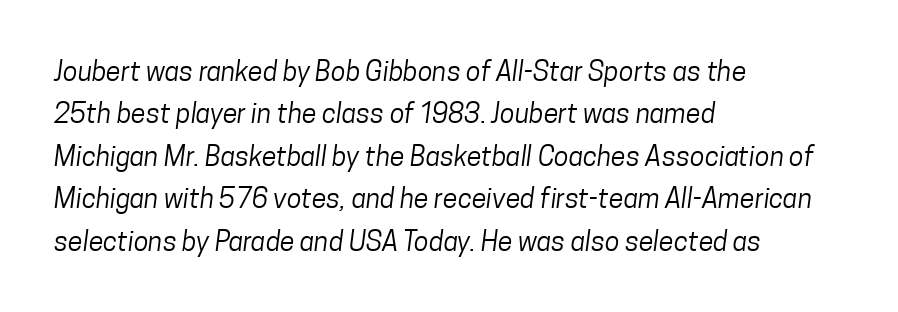
{"bold": "no", "underline": "no", "align": "left", "line_spacing": "normal", "line_spacing_ratio": 1.57, "letter_spacing": "normal", "letter_spacing_em": 0.0, "glyph_px": 27}
